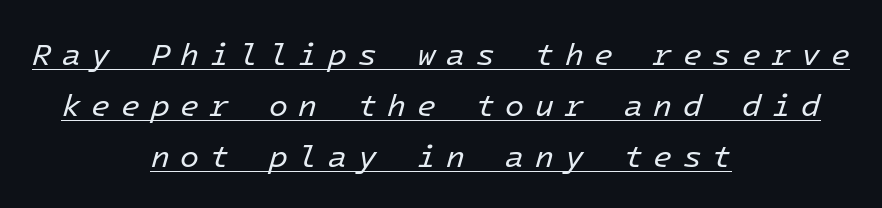
The image shows 31 px regular-weight type, italic (leaning right); set centered, normal line spacing (1.65x), unusually wide letter spacing (+0.34 em), underlined; low stroke contrast and a medium x-height.
